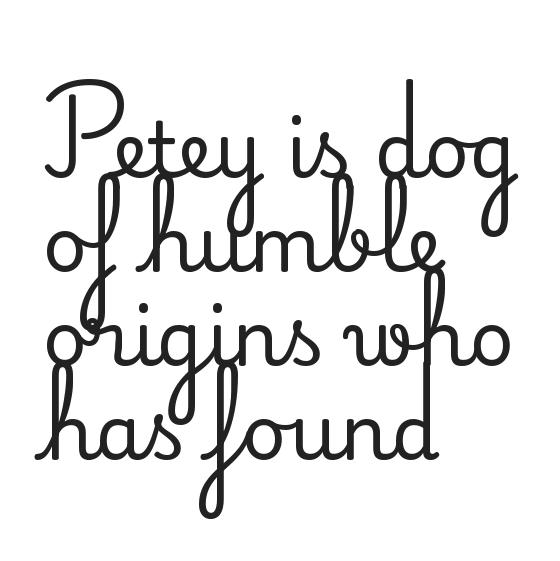
The passage shown is not underscored anywhere. The face used here is rendered with its standard letterfit. This is roman type, the default non-slanted kind. These lines are rendered in a variable-pitch font. Is this a sans? No — the strokes have serifs.
